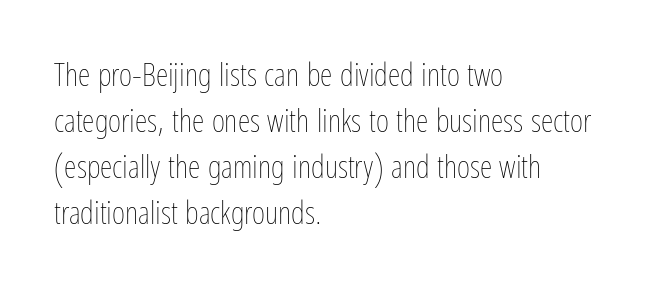
The image shows 32 px thin, condensed type, upright; set left-aligned, normal line spacing (1.44x), normal letter spacing, not underlined; low stroke contrast and a medium x-height.
